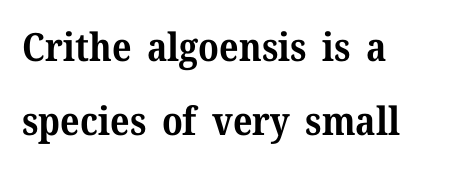
{"serif": "yes", "italic": "no", "bold": "yes", "weight": "bold", "width": "normal", "stroke_contrast": "medium", "x_height": "medium", "monospaced": "no", "underline": "no", "align": "left", "line_spacing": "loose", "line_spacing_ratio": 1.9, "letter_spacing": "normal", "letter_spacing_em": 0.0, "glyph_px": 39}
